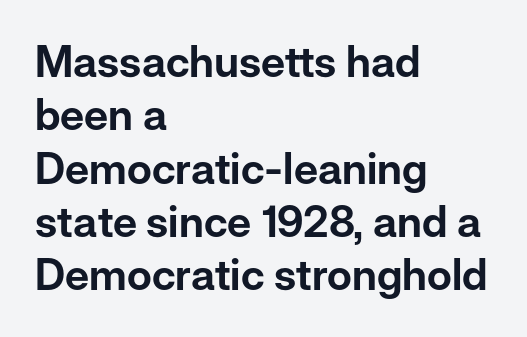
The specimen omits any rule beneath the text block's lines. Compared with a centered layout, this one pins lines to the left instead. No extra tracking has been applied to these lines. In terms of posture, this sample is upright. Is this a fixed-width face? No — the glyphs have proportional, varying widths. The characters display no serif detailing; their extremities are plain.
